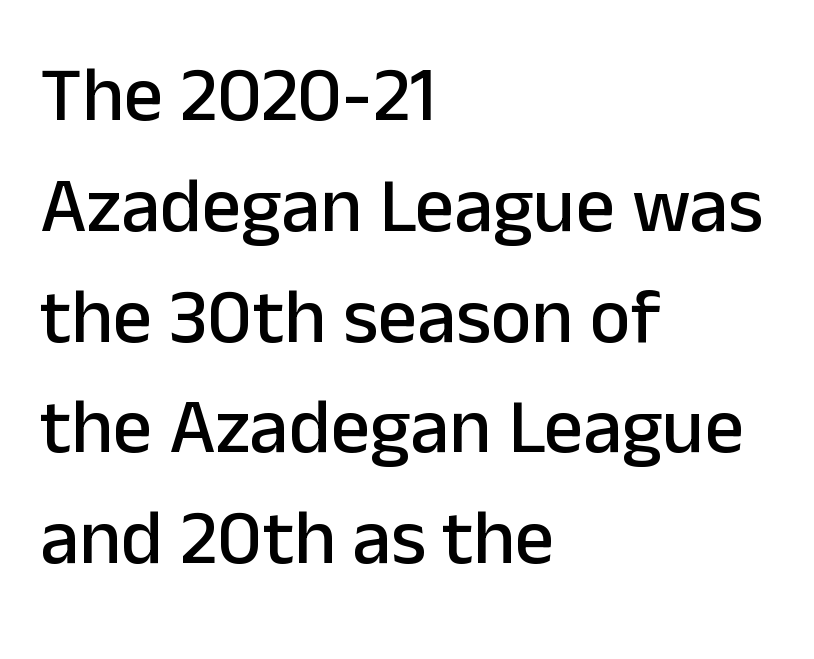
Glance below the letters and you will spot only blank space. Glyph-to-glyph distance matches everyday printed text. Typographically, this falls in the sans-serif category. This sample is left-justified, so line endings fall wherever the words run out. In terms of posture, this sample is upright. These lines are rendered in a variable-pitch font.
